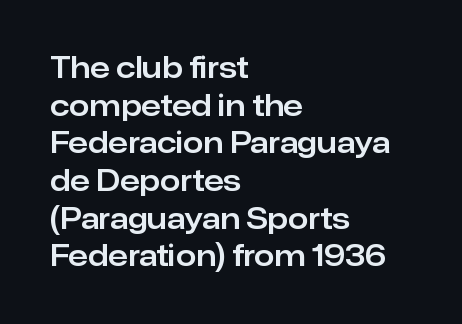
The image shows 29 px sans-serif type, upright; set left-aligned, normal line spacing (1.3x), normal letter spacing, not underlined; low stroke contrast and a medium x-height.
